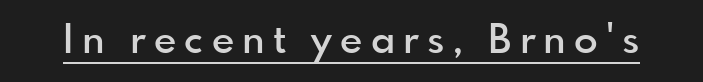
The image shows 39 px semibold sans-serif type, upright; set unusually wide letter spacing (+0.21 em), underlined; a small x-height.
